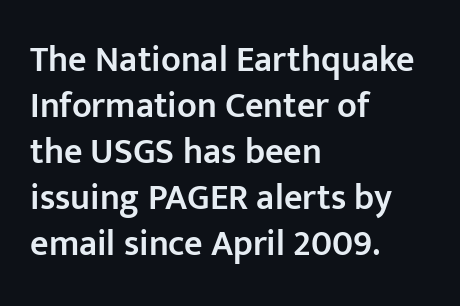
Q: Is the text bold? A: Semi-bold.
Q: Is the text italic (slanted)? A: No, it is upright.
Q: Is the typeface a serif or a sans-serif typeface? A: Sans-serif.
Q: Is the text underlined? A: No.
Q: How is the paragraph aligned? A: Left-aligned.
Q: Is the spacing between letters normal or unusually wide? A: Normal.
Q: Is the spacing between lines tight, normal or loose? A: Normal.
Q: Width (condensed, normal, or wide)? A: Normal.
Q: Stroke contrast? A: Low.
Q: x-height? A: Medium.
Q: Monospaced? A: No.
